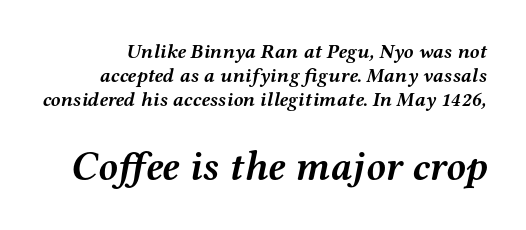
The image shows 40 px semibold, wide serif type, italic (leaning right); set line spacing 1.19x, normal letter spacing, not underlined; the second (bottom) block is 2.0x larger; medium stroke contrast and a medium x-height.
